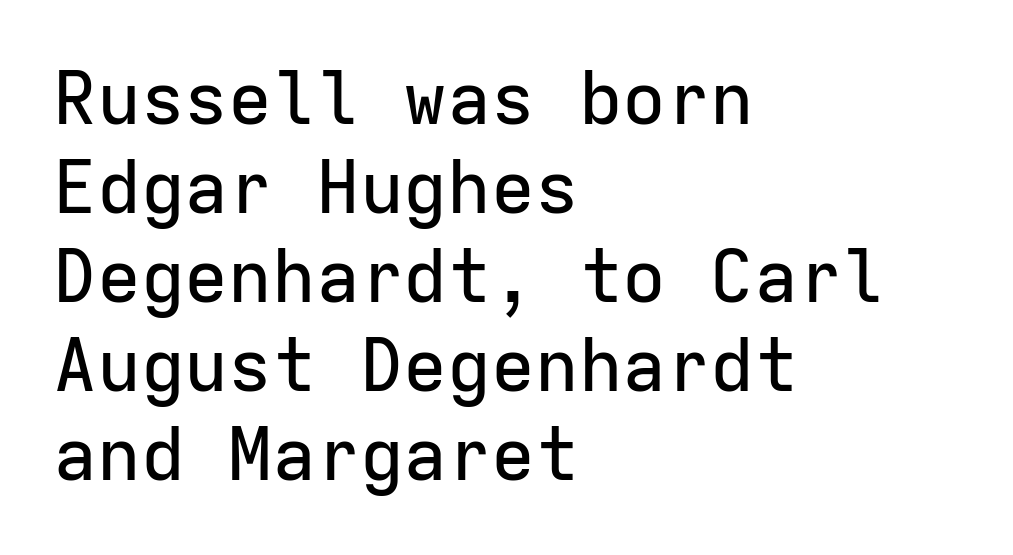
Q: Is the text italic (slanted)? A: No, it is upright.
Q: Is the typeface a serif or a sans-serif typeface? A: Sans-serif.
Q: Is the text underlined? A: No.
Q: How is the paragraph aligned? A: Left-aligned.
Q: Is the spacing between letters normal or unusually wide? A: Normal.
Q: Width (condensed, normal, or wide)? A: Normal.
Q: Stroke contrast? A: Low.
Q: x-height? A: Medium.
Q: Monospaced? A: Yes.
